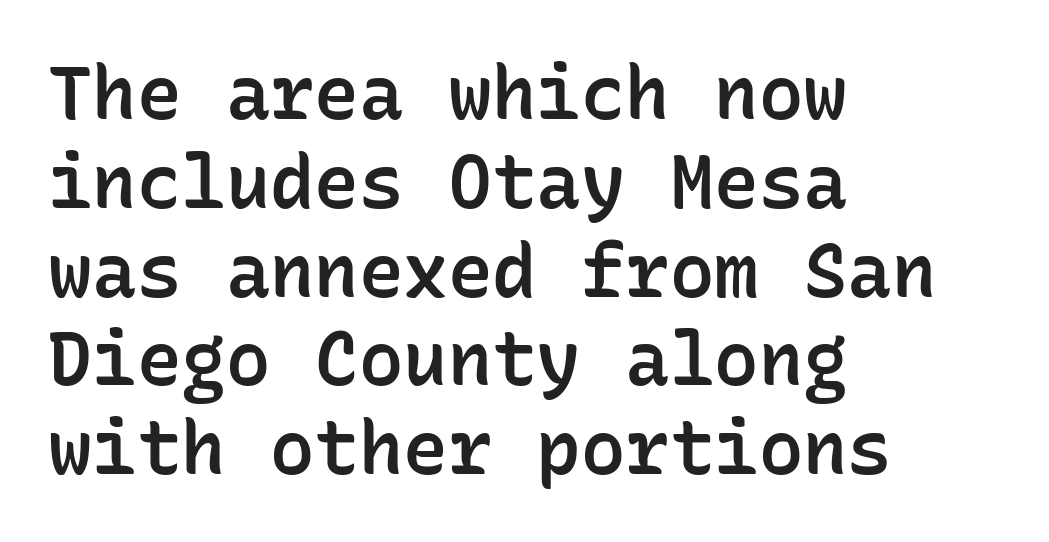
The image shows 74 px semibold sans-serif type, upright, monospaced; set left-aligned, line spacing 1.2x, normal letter spacing, not underlined; low stroke contrast and a medium x-height.
